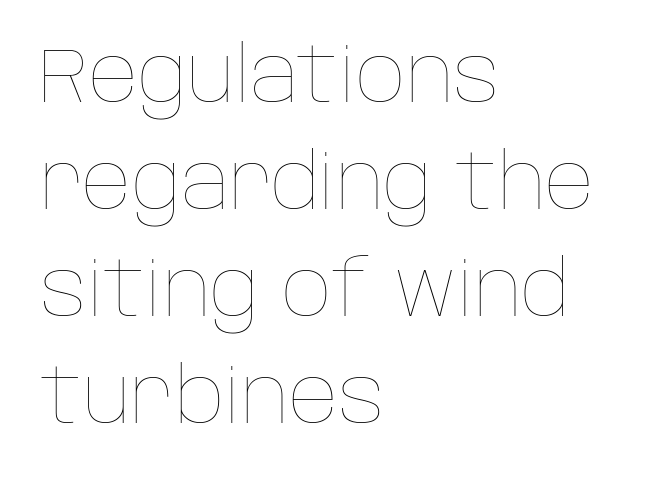
{"italic": "no", "bold": "no", "weight": "thin", "width": "normal", "stroke_contrast": "low", "x_height": "large", "monospaced": "no", "underline": "no", "align": "left", "line_spacing": "normal", "line_spacing_ratio": 1.39, "letter_spacing": "normal", "letter_spacing_em": 0.0, "glyph_px": 77}
